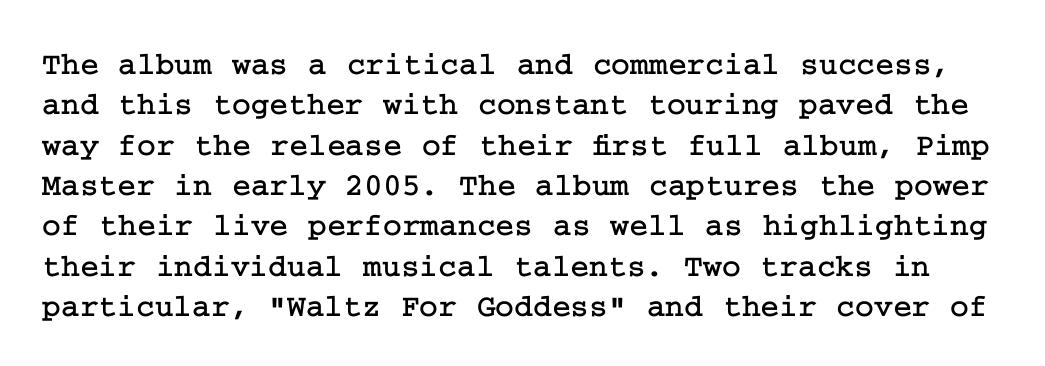
{"serif": "yes", "italic": "no", "width": "normal", "stroke_contrast": "low", "x_height": "medium", "underline": "no", "line_spacing": "normal", "line_spacing_ratio": 1.26, "letter_spacing": "normal", "letter_spacing_em": 0.0, "glyph_px": 32}
